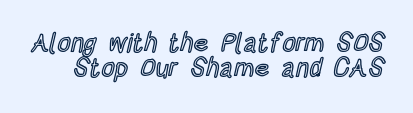
The image shows 26 px text type; set tight line spacing (0.98x), normal letter spacing, not underlined.
